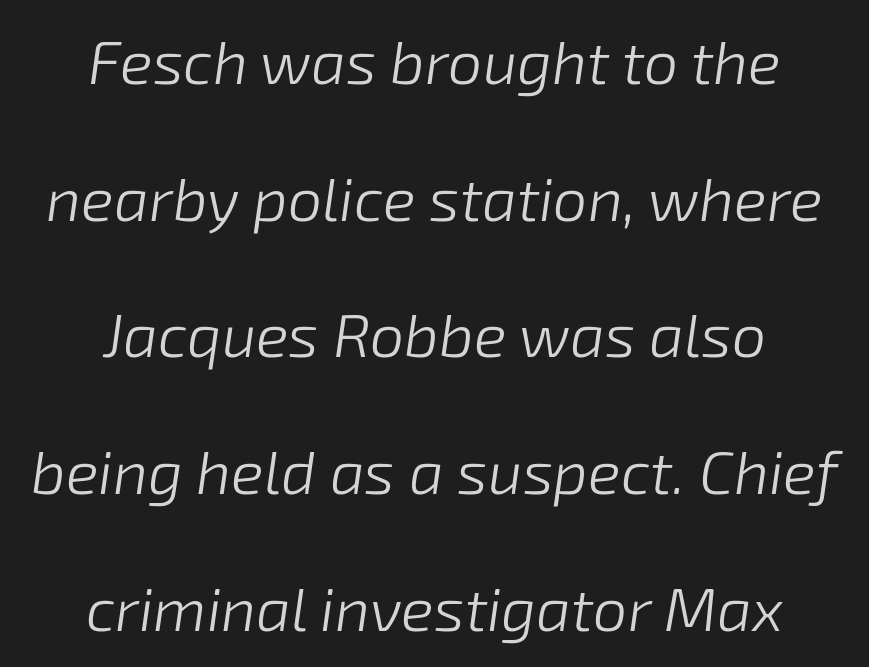
The face used here is rendered with its standard letterfit. Think of a printed novel: that variable character pitch is what you see here. Horizontal alignment here is central, giving a formal, balanced look. The rendering uses a large line-height, opening up the rows. Style check: oblique.
